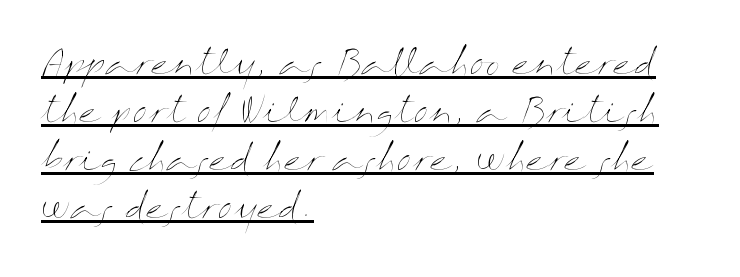
Alignment: flush left. One glance says typical: line gaps are just what's usual. Underlined type. A light-to-regular cut is what we see here. Here the glyphs are tracked normally, forming tight word shapes.
